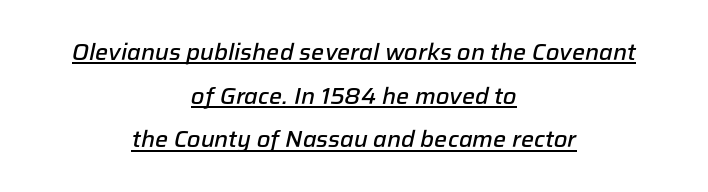
{"italic": "yes", "lean": "right", "slant_degrees": 12, "bold": "semi", "underline": "yes", "align": "center", "line_spacing": "loose", "line_spacing_ratio": 1.9, "letter_spacing": "normal", "letter_spacing_em": 0.0, "glyph_px": 23}
